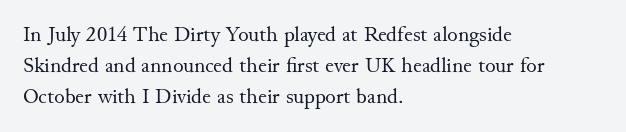
Every row of glyphs begins at an identical x-position on the left. The typesetting does not lean heavy: it is not bold. One glance says typical: line gaps are just what's usual. Underlining? Definitely not there.
